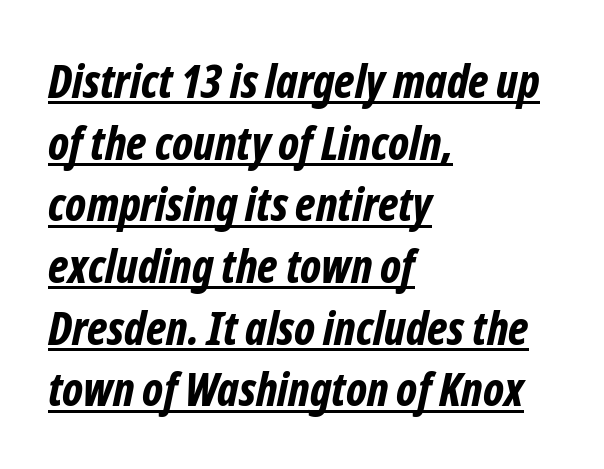
{"italic": "yes", "lean": "right", "slant_degrees": 12, "bold": "yes", "weight": "bold", "width": "condensed", "stroke_contrast": "low", "x_height": "medium", "monospaced": "no", "underline": "yes", "align": "left", "line_spacing": "normal", "line_spacing_ratio": 1.34, "letter_spacing": "normal", "letter_spacing_em": 0.0, "glyph_px": 46}
